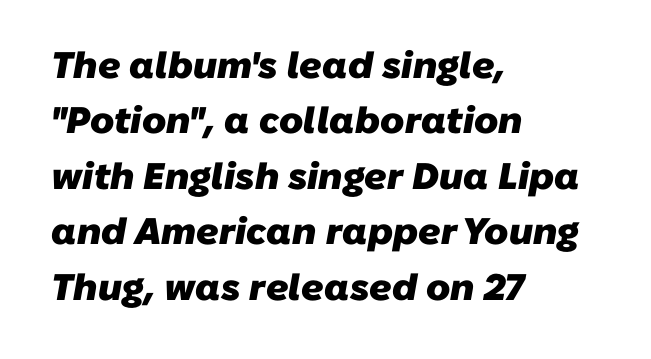
Note the varied advance widths — an 'i' is clearly narrower than an 'm'. Between one letter and the next there's only the usual sliver of space. Notice how thick the strokes are: this is what a full bold looks like. The glyphs are unaccompanied by any horizontal stroke below them. This rendering uses left alignment, leaving the right contour irregular. Stroke terminals: plain, sans-serif.
